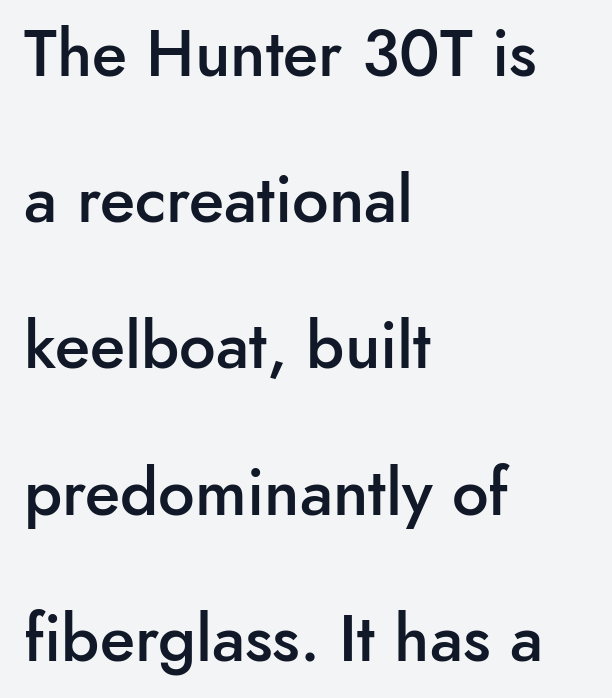
Q: Is the text bold? A: Semi-bold.
Q: Is the text italic (slanted)? A: No, it is upright.
Q: Is the typeface a serif or a sans-serif typeface? A: Sans-serif.
Q: Is the text underlined? A: No.
Q: How is the paragraph aligned? A: Left-aligned.
Q: Is the spacing between letters normal or unusually wide? A: Normal.
Q: Is the spacing between lines tight, normal or loose? A: Loose.
Q: Width (condensed, normal, or wide)? A: Normal.
Q: Stroke contrast? A: Low.
Q: x-height? A: Small.
Q: Monospaced? A: No.
